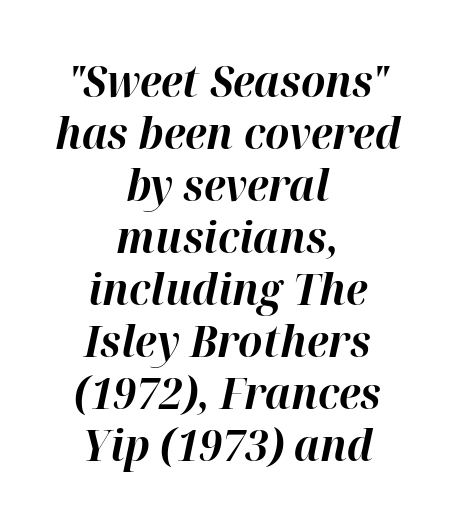
In terms of posture, this sample is oblique. The letters are bold, with thick, heavy strokes. Short and long lines alike share a common midpoint. Words float on clear page, feet unadorned. Honestly, the letter spacing is just normal — you wouldn't notice it. Note the varied advance widths — an 'i' is clearly narrower than an 'm'.
